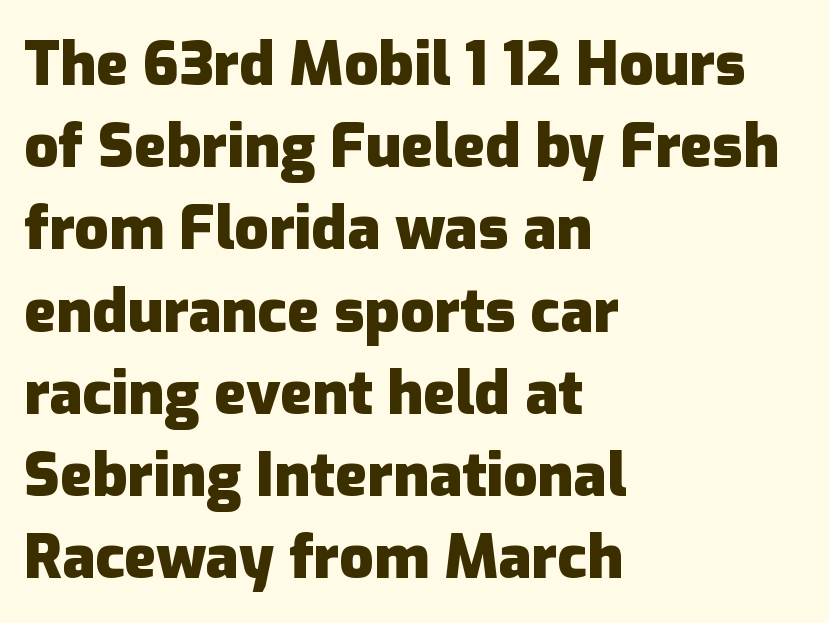
Q: Is the text bold? A: Yes.
Q: Is the text italic (slanted)? A: No, it is upright.
Q: Is the typeface a serif or a sans-serif typeface? A: Sans-serif.
Q: Is the text underlined? A: No.
Q: How is the paragraph aligned? A: Left-aligned.
Q: Is the spacing between letters normal or unusually wide? A: Normal.
Q: Is the spacing between lines tight, normal or loose? A: Normal.
Q: Width (condensed, normal, or wide)? A: Normal.
Q: Stroke contrast? A: Low.
Q: x-height? A: Medium.
Q: Monospaced? A: No.
